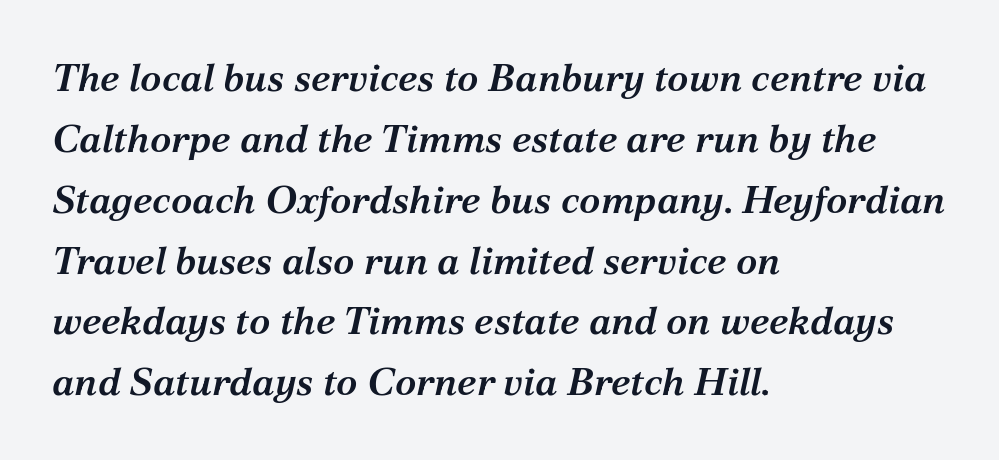
{"serif": "yes", "italic": "yes", "lean": "right", "slant_degrees": 12, "bold": "semi", "weight": "semibold", "width": "normal", "stroke_contrast": "medium", "x_height": "medium", "monospaced": "no", "underline": "no", "align": "left", "line_spacing": "normal", "line_spacing_ratio": 1.56, "letter_spacing": "normal", "letter_spacing_em": 0.0, "glyph_px": 39}
